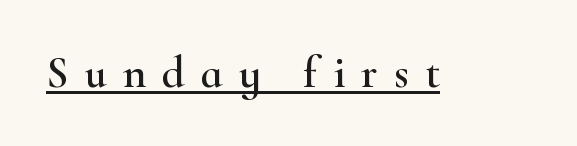
Between one letter and the next there's a generous, obvious gap. When letters stand straight like this, we call the style roman or upright. A typesetter would call this proportional, since set widths differ per character. Every word sits above its own underline. A typesetter would label this face a serif.
